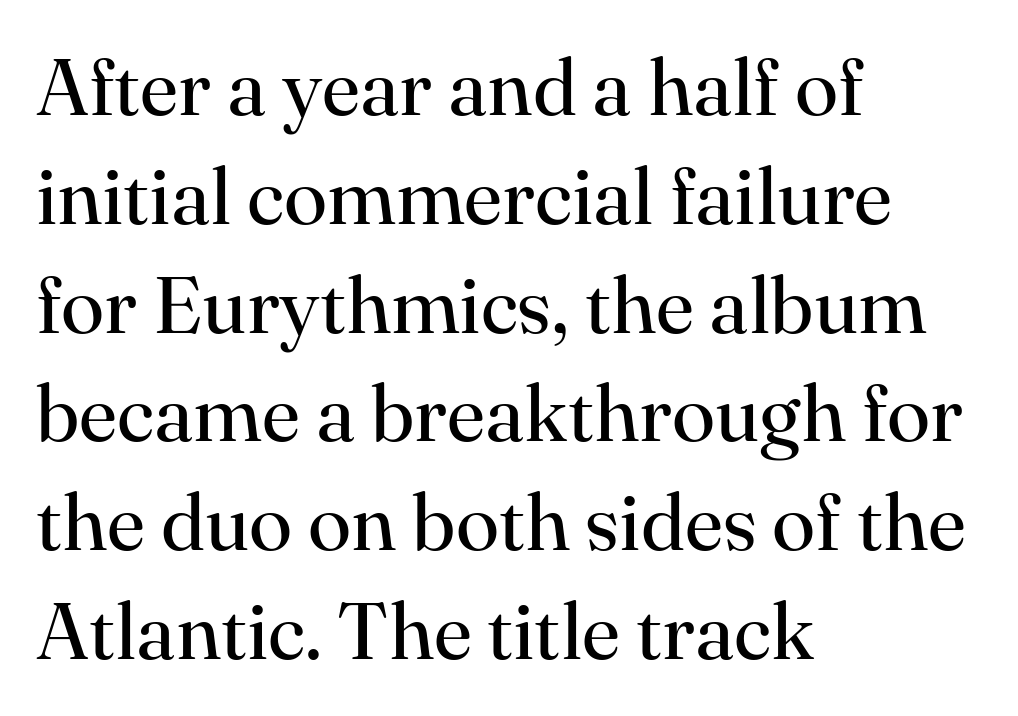
{"serif": "yes", "italic": "no", "bold": "no", "weight": "regular", "width": "normal", "stroke_contrast": "high", "x_height": "small", "monospaced": "no", "underline": "no", "align": "left", "line_spacing": "normal", "line_spacing_ratio": 1.36, "letter_spacing": "normal", "letter_spacing_em": 0.0, "glyph_px": 80}
